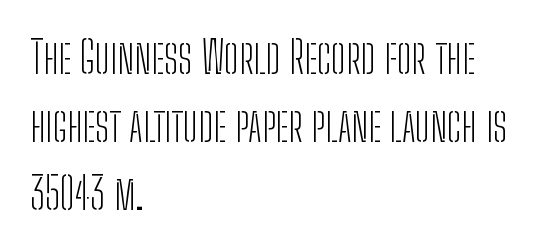
Q: Is the text bold? A: No.
Q: Is the text italic (slanted)? A: No, it is upright.
Q: Is the typeface a serif or a sans-serif typeface? A: Sans-serif.
Q: Is the text underlined? A: No.
Q: How is the paragraph aligned? A: Left-aligned.
Q: Is the spacing between letters normal or unusually wide? A: Normal.
Q: Is the spacing between lines tight, normal or loose? A: Normal.
Q: Width (condensed, normal, or wide)? A: Condensed.
Q: Stroke contrast? A: Low.
Q: x-height? A: Medium.
Q: Monospaced? A: No.
